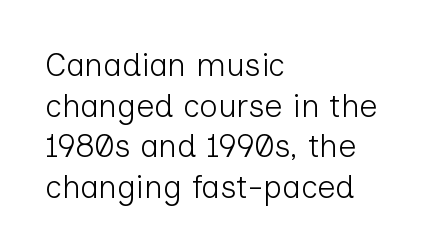
Q: Is the text bold? A: No.
Q: Is the text italic (slanted)? A: No, it is upright.
Q: Is the typeface a serif or a sans-serif typeface? A: Sans-serif.
Q: Is the text underlined? A: No.
Q: How is the paragraph aligned? A: Left-aligned.
Q: Is the spacing between letters normal or unusually wide? A: Normal.
Q: Is the spacing between lines tight, normal or loose? A: Normal.
Q: Width (condensed, normal, or wide)? A: Normal.
Q: Stroke contrast? A: Low.
Q: x-height? A: Medium.
Q: Monospaced? A: No.
